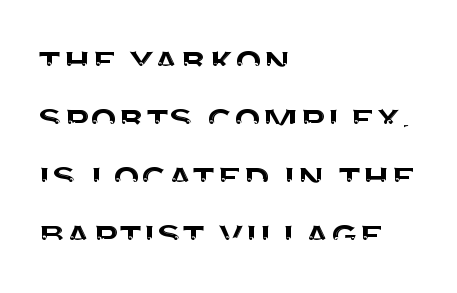
The image shows 44 px sans-serif type, upright; set left-aligned, normal line spacing (1.32x), normal letter spacing, not underlined; medium stroke contrast and a large x-height.
